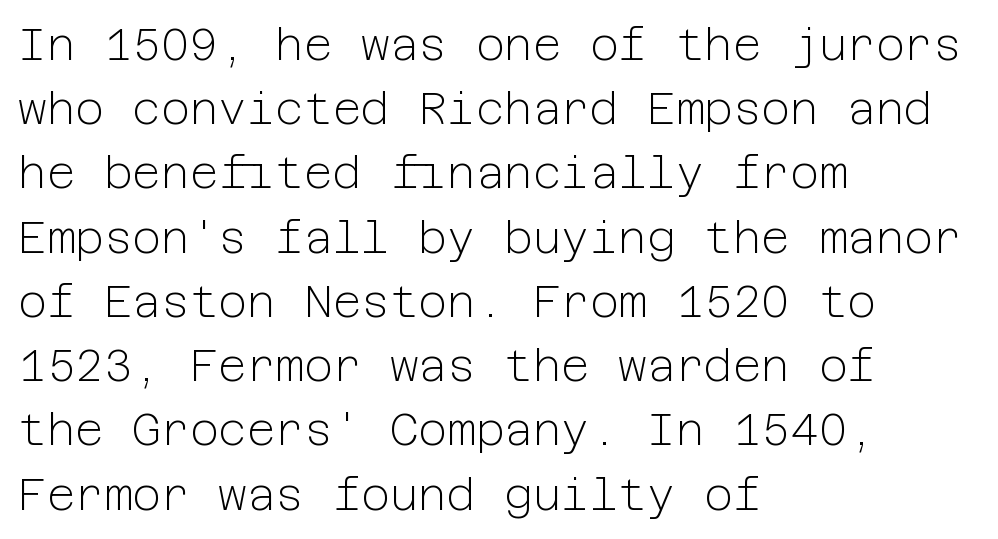
Line spacing here is normal. This sample uses an upright cut, with every glyph sitting square on the baseline. Nothing heavy about these letters — not bold at all. This rendering uses left alignment, leaving the right contour irregular. Here the glyphs are tracked normally, forming tight word shapes. Each row of text sits above clean, open space.
